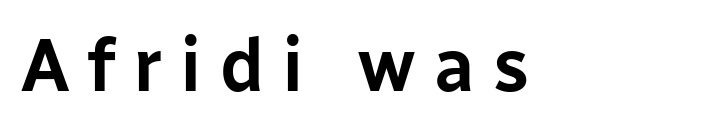
Does the lettering tilt? It doesn't — this is upright. The rendering inserts visible extra space after every character. The glyphs in this specimen are sans serif. The passage shown is not underscored anywhere. You could not count columns in this text — the font is proportionally spaced.
